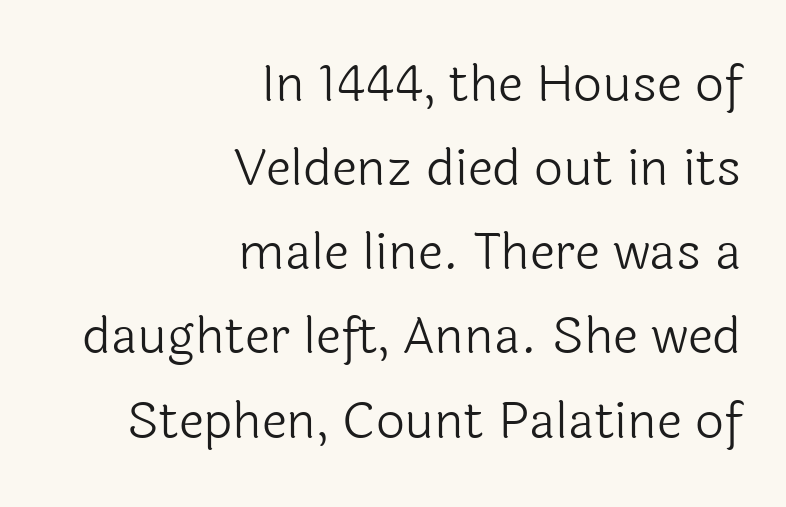
Here the designer chose a conventional face with non-uniform glyph widths. This sample keeps an unexceptional amount of space between lines. The letters look calm and open, with moderate or lighter stems. The lines are quadded right.
